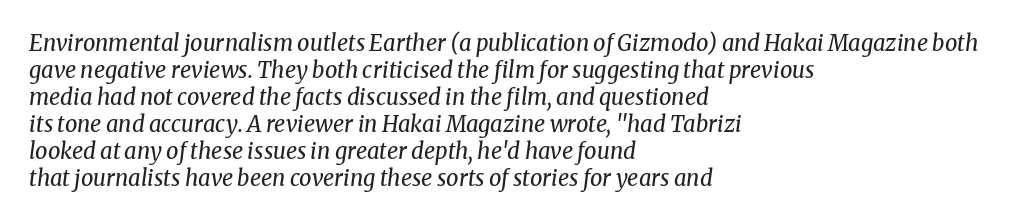
This rendering uses left alignment, leaving the right contour irregular. Caption: standard tracking, unaltered. This is oblique type, the kind used for emphasis or titles. Letters rest on an invisible, unmarked baseline. No heavy texture on the line: the type isn't bold.
